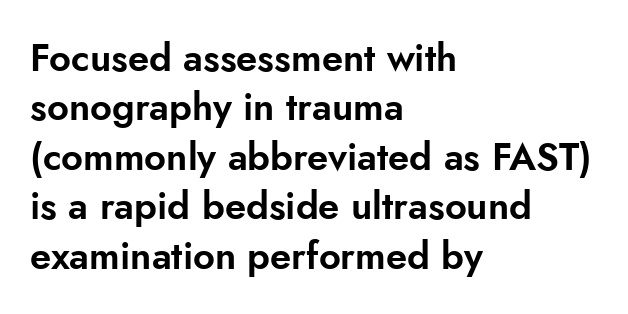
{"serif": "no", "italic": "no", "width": "normal", "stroke_contrast": "low", "x_height": "small", "monospaced": "no", "underline": "no", "align": "left", "line_spacing": "normal", "line_spacing_ratio": 1.3, "letter_spacing": "normal", "letter_spacing_em": 0.0, "glyph_px": 38}
